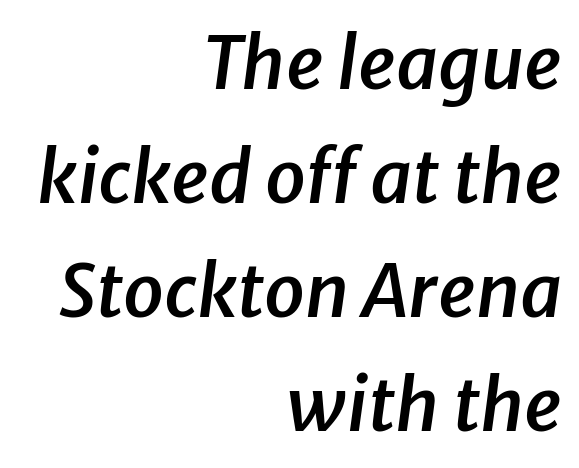
Q: Is the text bold? A: Semi-bold.
Q: Is the text italic (slanted)? A: Yes, it leans right by about 8 degrees.
Q: Is the text underlined? A: No.
Q: How is the paragraph aligned? A: Right-aligned.
Q: Is the spacing between letters normal or unusually wide? A: Normal.
Q: Is the spacing between lines tight, normal or loose? A: Normal.
Q: Width (condensed, normal, or wide)? A: Normal.
Q: Stroke contrast? A: Low.
Q: x-height? A: Medium.
Q: Monospaced? A: No.
